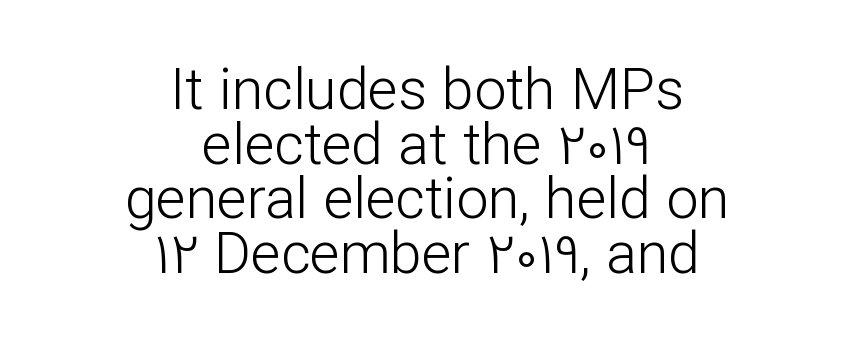
{"serif": "no", "italic": "no", "bold": "no", "weight": "light", "width": "normal", "stroke_contrast": "low", "x_height": "medium", "monospaced": "no", "underline": "no", "align": "center", "line_spacing": "tight", "line_spacing_ratio": 0.96, "letter_spacing": "normal", "letter_spacing_em": 0.0, "glyph_px": 57}
